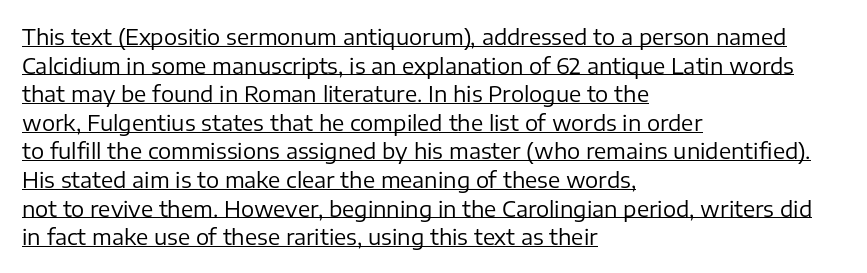
Q: Is the text bold? A: No.
Q: Is the text italic (slanted)? A: No, it is upright.
Q: Is the text underlined? A: Yes.
Q: How is the paragraph aligned? A: Left-aligned.
Q: Is the spacing between letters normal or unusually wide? A: Normal.
Q: Is the spacing between lines tight, normal or loose? A: Normal.
